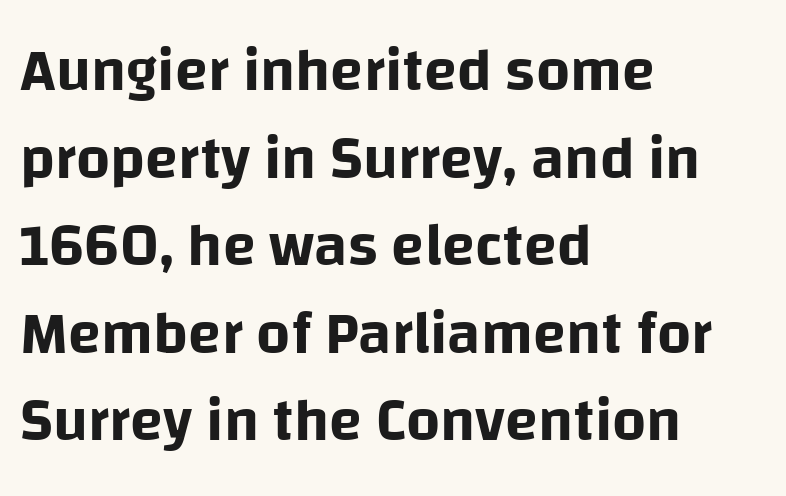
Q: Is the text italic (slanted)? A: No, it is upright.
Q: Is the typeface a serif or a sans-serif typeface? A: Sans-serif.
Q: Is the text underlined? A: No.
Q: How is the paragraph aligned? A: Left-aligned.
Q: Is the spacing between letters normal or unusually wide? A: Normal.
Q: Is the spacing between lines tight, normal or loose? A: Normal.
Q: Width (condensed, normal, or wide)? A: Normal.
Q: Stroke contrast? A: Low.
Q: x-height? A: Large.
Q: Monospaced? A: No.
